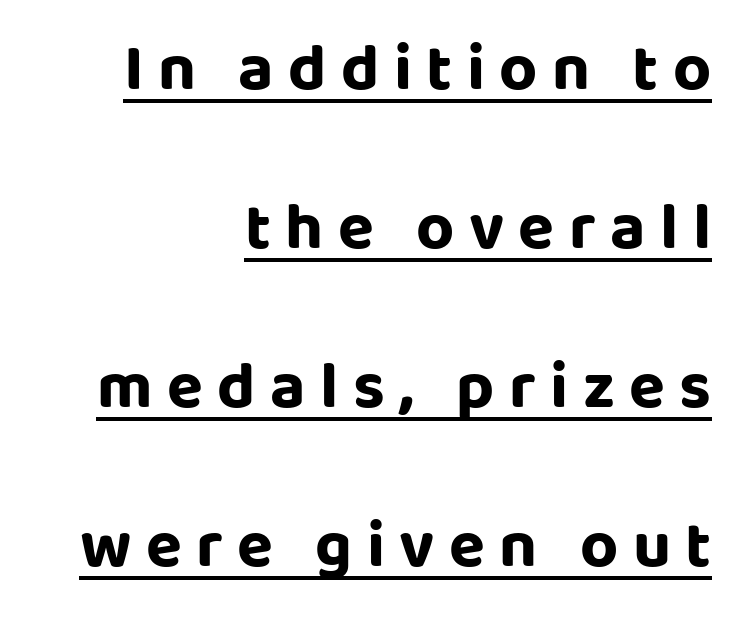
Is the block centered? No — it sits flush against the right margin. The font family rendered here belongs to the sans-serif group. You'd pick this weight for a headline — it's a proper bold. A typesetter would mark this as roman, not italic.
